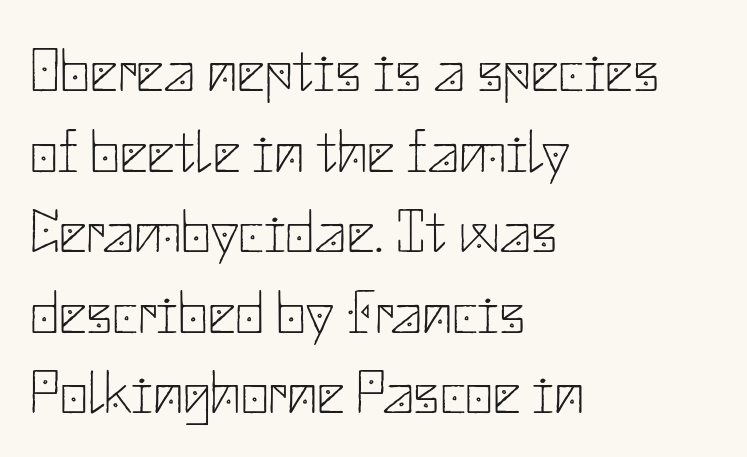
Q: Is the text bold? A: No.
Q: Is the text italic (slanted)? A: No, it is upright.
Q: Is the typeface a serif or a sans-serif typeface? A: Sans-serif.
Q: Is the text underlined? A: No.
Q: How is the paragraph aligned? A: Left-aligned.
Q: Is the spacing between letters normal or unusually wide? A: Normal.
Q: Is the spacing between lines tight, normal or loose? A: Normal.
Q: Width (condensed, normal, or wide)? A: Normal.
Q: Stroke contrast? A: Low.
Q: x-height? A: Small.
